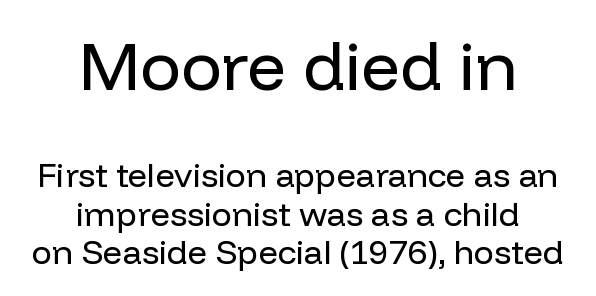
{"serif": "no", "italic": "no", "bold": "no", "weight": "regular", "width": "normal", "stroke_contrast": "low", "x_height": "medium", "monospaced": "no", "underline": "no", "align": "center", "line_spacing": "tight", "line_spacing_ratio": 1.13, "letter_spacing": "normal", "letter_spacing_em": 0.0, "larger_block": "first", "size_ratio": 2.0, "glyph_px": 68}
